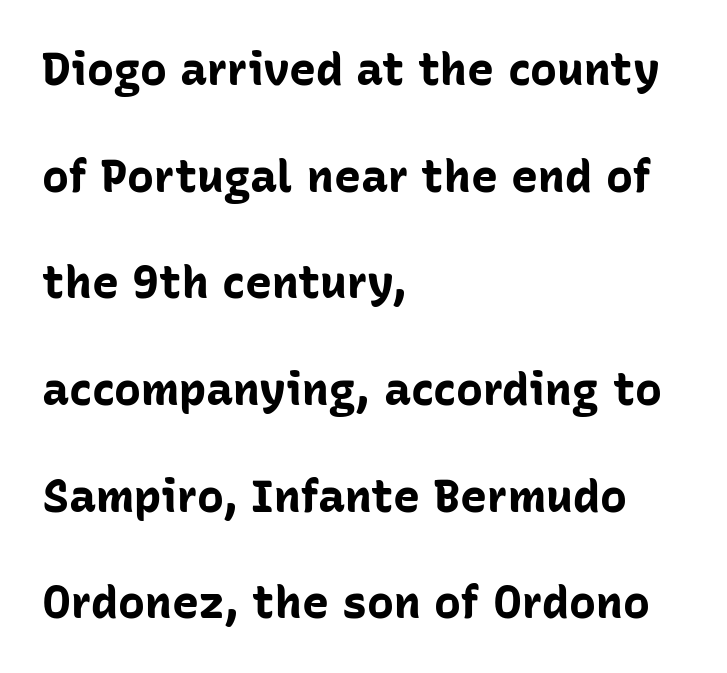
Is this a fixed-width face? No — the glyphs have proportional, varying widths. A typesetter would call this zero additional tracking. Posture: vertical. The text block is weighted toward the left margin, trailing off unevenly rightward. Beneath every word, the page is bare. The lines are spread far apart with generous leading.
